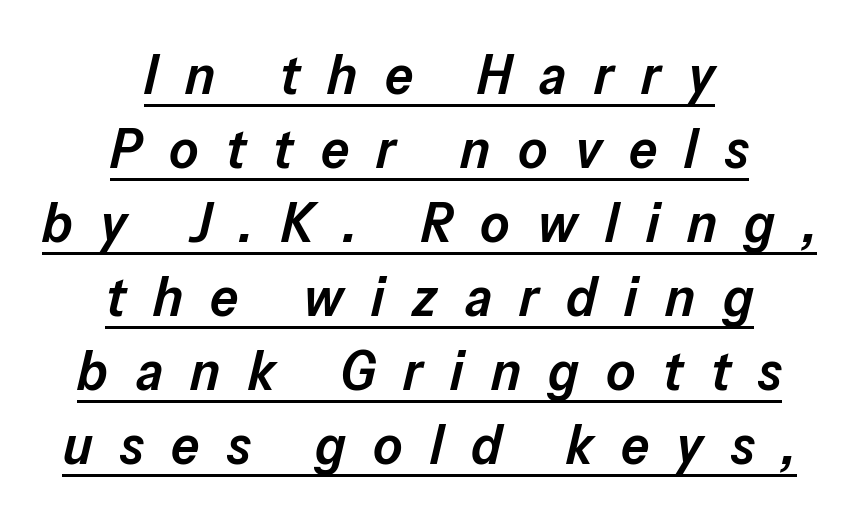
The image shows 56 px semibold type, italic (leaning right); set centered, normal line spacing (1.32x), unusually wide letter spacing (+0.49 em), underlined; low stroke contrast and a medium x-height.
